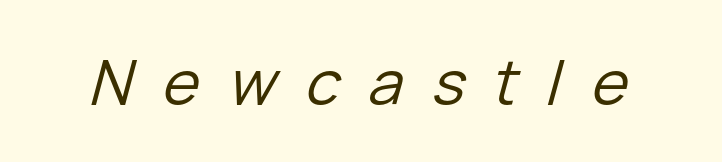
Q: Is the text bold? A: No.
Q: Is the text italic (slanted)? A: Yes, it leans right by about 15 degrees.
Q: Is the text underlined? A: No.
Q: Is the spacing between letters normal or unusually wide? A: Unusually wide.
Q: Width (condensed, normal, or wide)? A: Normal.
Q: Stroke contrast? A: Low.
Q: x-height? A: Medium.
Q: Monospaced? A: No.
